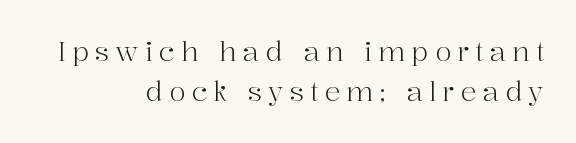
Underline: absent. The lines are quadded right. How are the letters spaced? Widely, with obvious added tracking. Nothing heavy about these letters — not bold at all. The specimen reads as upright at a glance. Reading down the column, the eye jumps a familiar distance to each next line.
